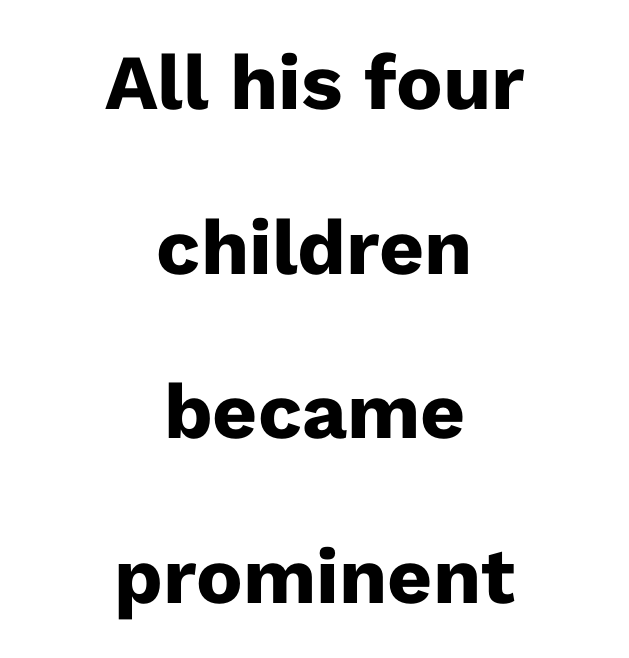
Posture: vertical. The characters display no serif detailing; their extremities are plain. Leftover space on each line is divided equally before and after the words. Think of a printed novel: that variable character pitch is what you see here.
